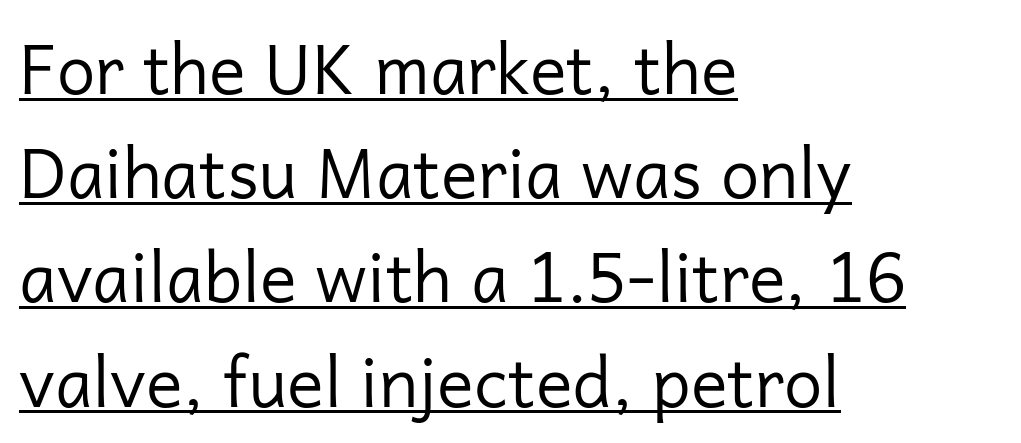
On a weight scale, this lands at 450 or below. There is no visible air inserted between adjacent glyphs. The letters stand straight up with perfectly vertical stems. Regarding leading, the lines here are spaced in the standard way. Is this a sans? Yes — the strokes have no serifs. In designer terms, the underline attribute is active on this setting.
